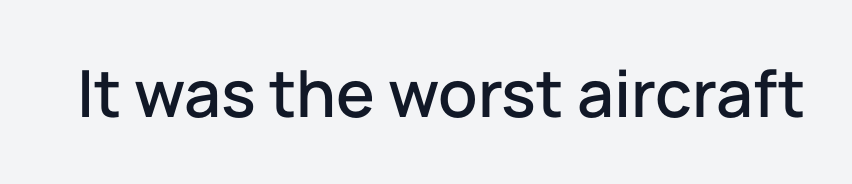
Q: Is the text italic (slanted)? A: No, it is upright.
Q: Is the typeface a serif or a sans-serif typeface? A: Sans-serif.
Q: Is the text underlined? A: No.
Q: Is the spacing between letters normal or unusually wide? A: Normal.
Q: Width (condensed, normal, or wide)? A: Normal.
Q: Stroke contrast? A: Low.
Q: x-height? A: Medium.
Q: Monospaced? A: No.
